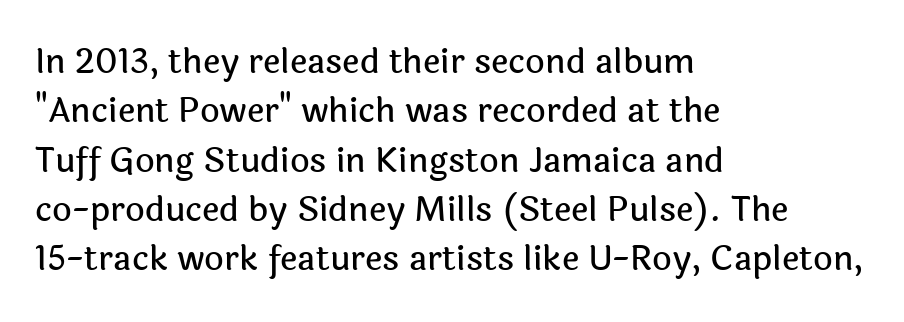
Q: Is the text italic (slanted)? A: No, it is upright.
Q: Is the typeface a serif or a sans-serif typeface? A: Sans-serif.
Q: Is the text underlined? A: No.
Q: How is the paragraph aligned? A: Left-aligned.
Q: Is the spacing between letters normal or unusually wide? A: Normal.
Q: Is the spacing between lines tight, normal or loose? A: Normal.
Q: Width (condensed, normal, or wide)? A: Normal.
Q: x-height? A: Medium.
Q: Monospaced? A: No.
